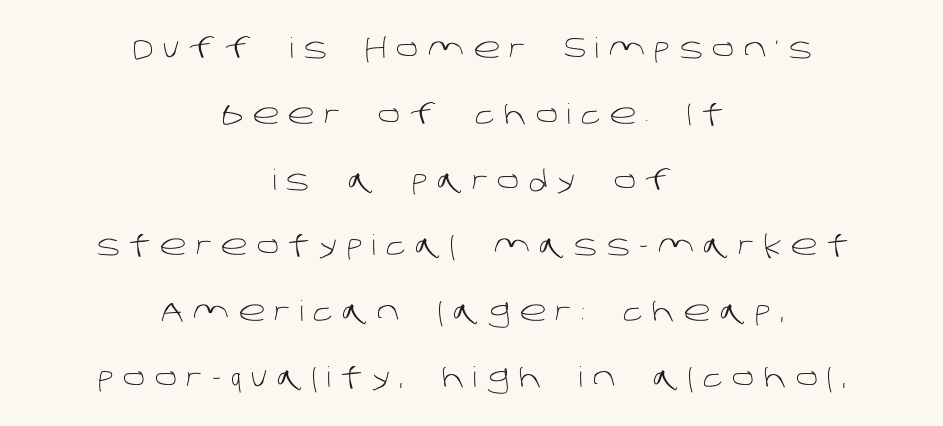
Q: Is the text bold? A: No.
Q: Is the typeface a serif or a sans-serif typeface? A: Sans-serif.
Q: Is the text underlined? A: No.
Q: How is the paragraph aligned? A: Centered.
Q: Is the spacing between letters normal or unusually wide? A: Unusually wide.
Q: Is the spacing between lines tight, normal or loose? A: Loose.
Q: Width (condensed, normal, or wide)? A: Normal.
Q: Stroke contrast? A: Low.
Q: x-height? A: Large.
Q: Monospaced? A: No.
